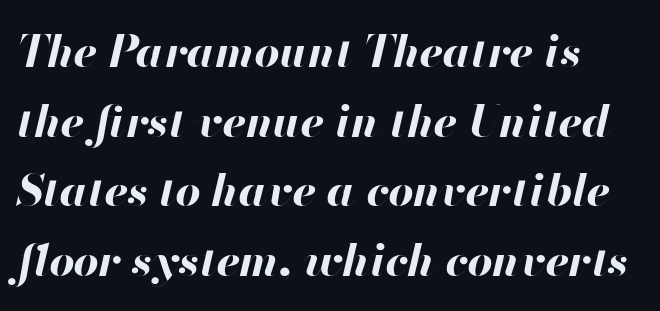
The image shows 44 px bold type, italic (leaning right); set normal line spacing (1.58x), normal letter spacing, not underlined; high stroke contrast and a small x-height.
